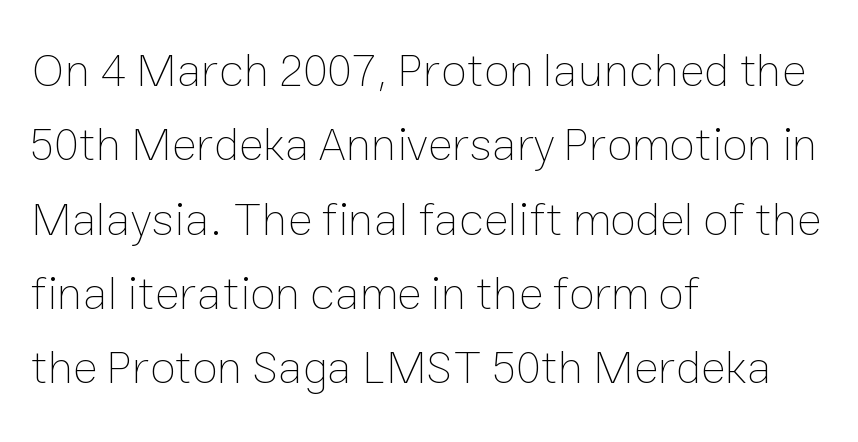
The image shows 47 px thin type, upright; set left-aligned, normal line spacing (1.58x), normal letter spacing, not underlined; low stroke contrast and a medium x-height.
